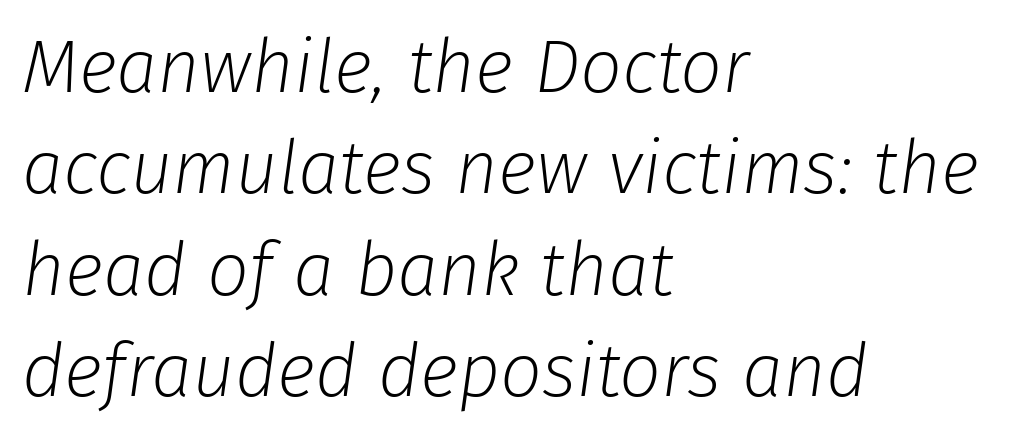
The designer left line spacing at the default. On a weight scale, this lands at 450 or below. Check the space under the baseline: it is left empty. Emphasis-style slanted type is in use.
